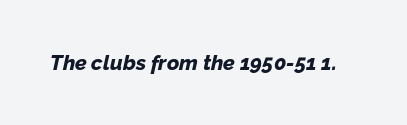
Q: Is the text bold? A: Yes.
Q: Is the text italic (slanted)? A: Yes, it leans right by about 12 degrees.
Q: Is the text underlined? A: No.
Q: Is the spacing between letters normal or unusually wide? A: Normal.
